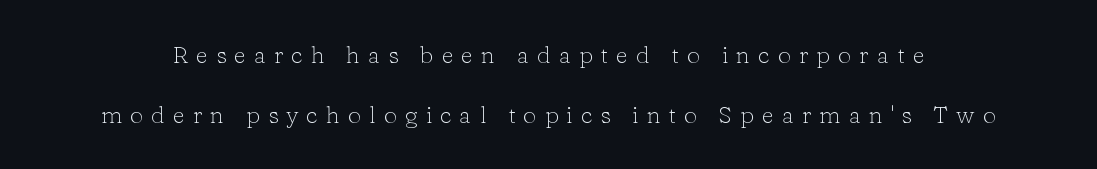
No letter is thick-stroked: the sample isn't bold. The vertical gap from one line to the next is large. Quick note: underline off. Quick note: not italic, upright. This rendering widens character spacing well past its baseline value.
